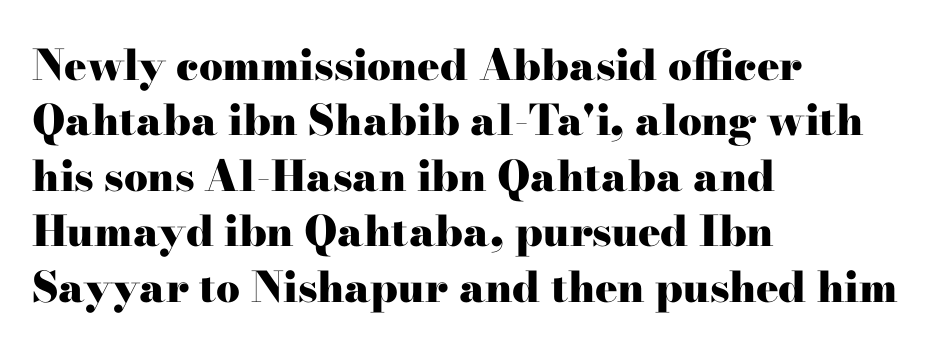
{"serif": "yes", "italic": "no", "bold": "yes", "weight": "heavy", "width": "wide", "stroke_contrast": "high", "x_height": "small", "monospaced": "no", "underline": "no", "align": "left", "line_spacing": "normal", "line_spacing_ratio": 1.32, "letter_spacing": "normal", "letter_spacing_em": 0.0, "glyph_px": 42}
